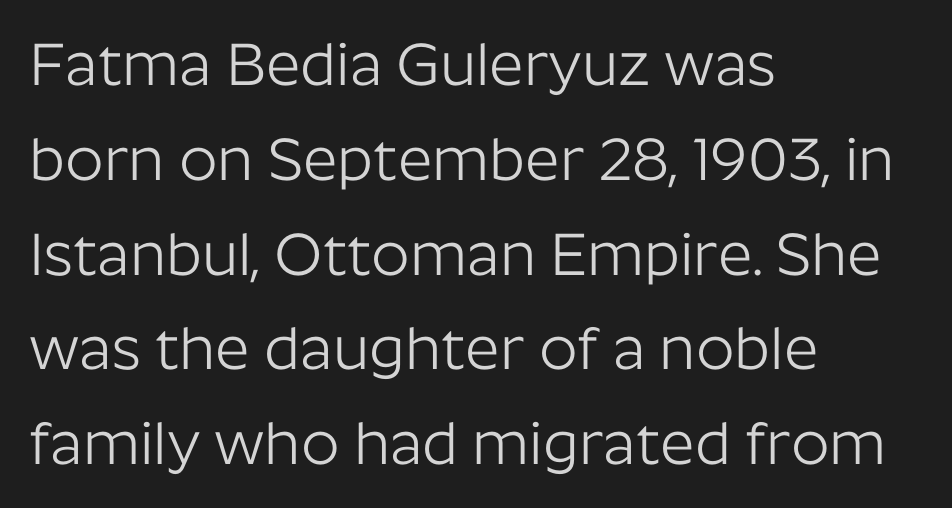
{"serif": "no", "italic": "no", "bold": "no", "weight": "light", "width": "normal", "stroke_contrast": "low", "x_height": "medium", "monospaced": "no", "underline": "no", "align": "left", "line_spacing": "normal", "line_spacing_ratio": 1.58, "letter_spacing": "normal", "letter_spacing_em": 0.0, "glyph_px": 60}
